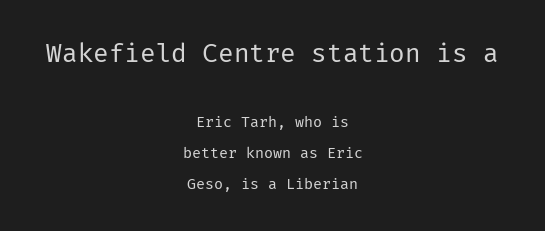
Is the letter spacing exaggerated? No — it looks like the ordinary default. In terms of posture, this sample is upright. These lines are centered, leaving both edges ragged. A typesetter would call this leading open, well beyond the default. Check under the words: just untouched page.
